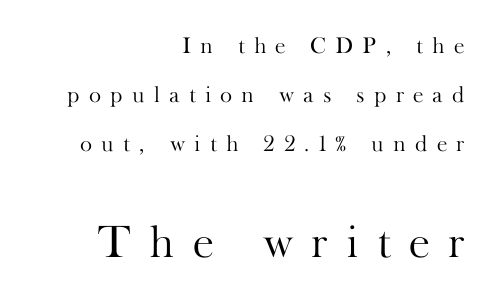
The image shows 46 px light serif type, upright; set right-aligned, loose line spacing (2.12x), unusually wide letter spacing (+0.4 em), not underlined; the second (bottom) block is 2.0x larger; high stroke contrast and a small x-height.
